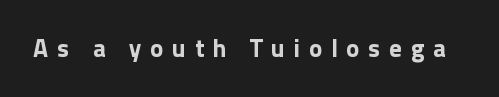
{"italic": "no", "bold": "yes", "underline": "no", "letter_spacing": "wide", "letter_spacing_em": 0.35, "glyph_px": 25}
